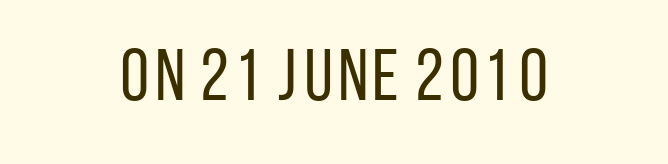
The image shows 73 px regular-weight, condensed sans-serif type, upright; set normal letter spacing, not underlined; low stroke contrast and a large x-height.
